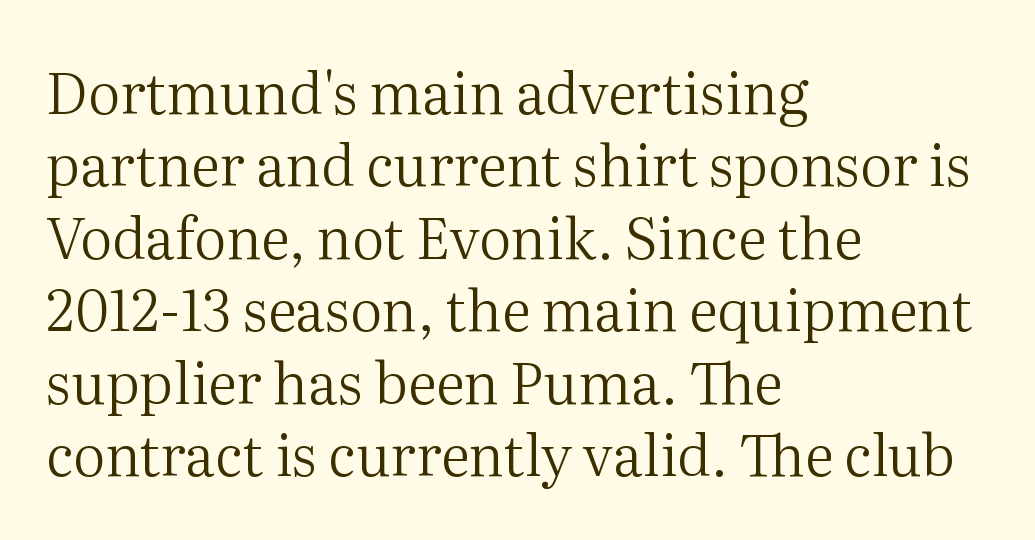
Q: Is the text bold? A: No.
Q: Is the text italic (slanted)? A: No, it is upright.
Q: Is the typeface a serif or a sans-serif typeface? A: Serif.
Q: Is the text underlined? A: No.
Q: How is the paragraph aligned? A: Left-aligned.
Q: Is the spacing between letters normal or unusually wide? A: Normal.
Q: Is the spacing between lines tight, normal or loose? A: Normal.
Q: Width (condensed, normal, or wide)? A: Normal.
Q: Stroke contrast? A: Medium.
Q: x-height? A: Medium.
Q: Monospaced? A: No.
